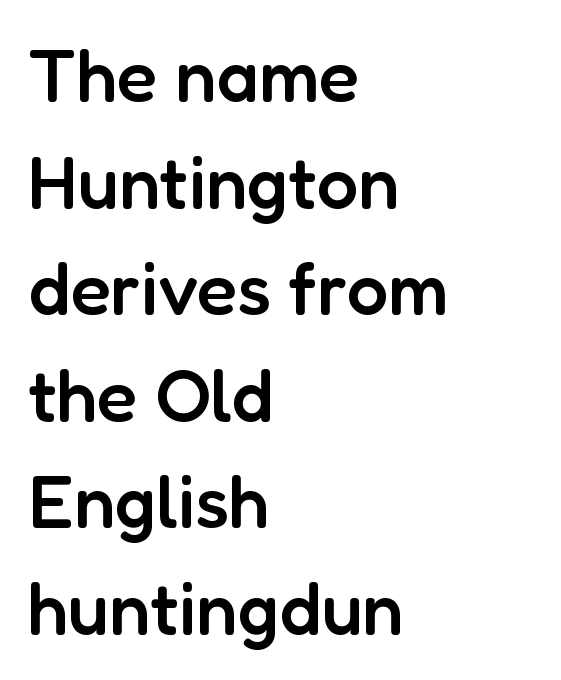
Q: Is the text bold? A: Semi-bold.
Q: Is the text italic (slanted)? A: No, it is upright.
Q: Is the typeface a serif or a sans-serif typeface? A: Sans-serif.
Q: Is the text underlined? A: No.
Q: How is the paragraph aligned? A: Left-aligned.
Q: Is the spacing between letters normal or unusually wide? A: Normal.
Q: Is the spacing between lines tight, normal or loose? A: Normal.
Q: Width (condensed, normal, or wide)? A: Normal.
Q: Stroke contrast? A: Low.
Q: x-height? A: Medium.
Q: Monospaced? A: No.
